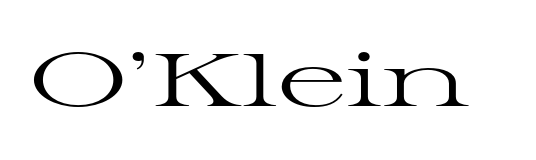
Q: Is the text bold? A: No.
Q: Is the text italic (slanted)? A: No, it is upright.
Q: Is the typeface a serif or a sans-serif typeface? A: Serif.
Q: Is the text underlined? A: No.
Q: Is the spacing between letters normal or unusually wide? A: Normal.
Q: Width (condensed, normal, or wide)? A: Wide.
Q: Stroke contrast? A: High.
Q: x-height? A: Medium.
Q: Monospaced? A: No.
